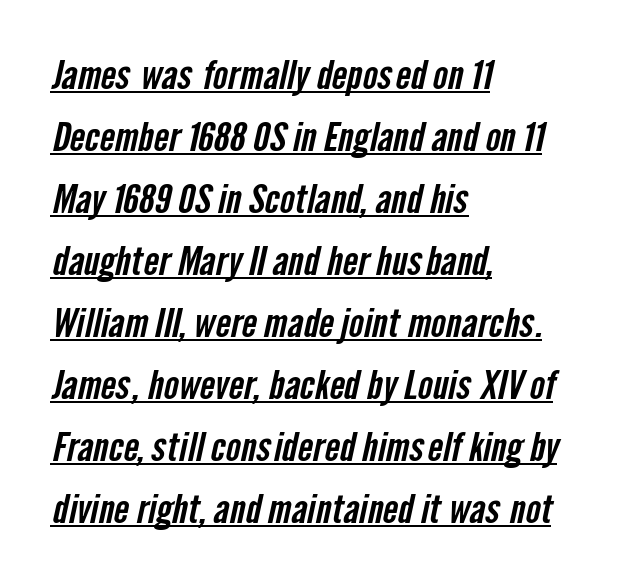
Varying glyph widths throughout — classic text-font behaviour. You can see a thin bar hugging the bottom of the glyphs. The typeface chosen for these lines omits serifs. Default kerning and tracking; the words read as compact shapes.
